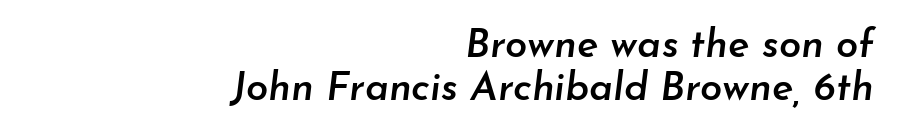
The image shows 40 px semibold type, italic (leaning right); set right-aligned, tight line spacing (1.08x), normal letter spacing, not underlined; low stroke contrast and a small x-height.
